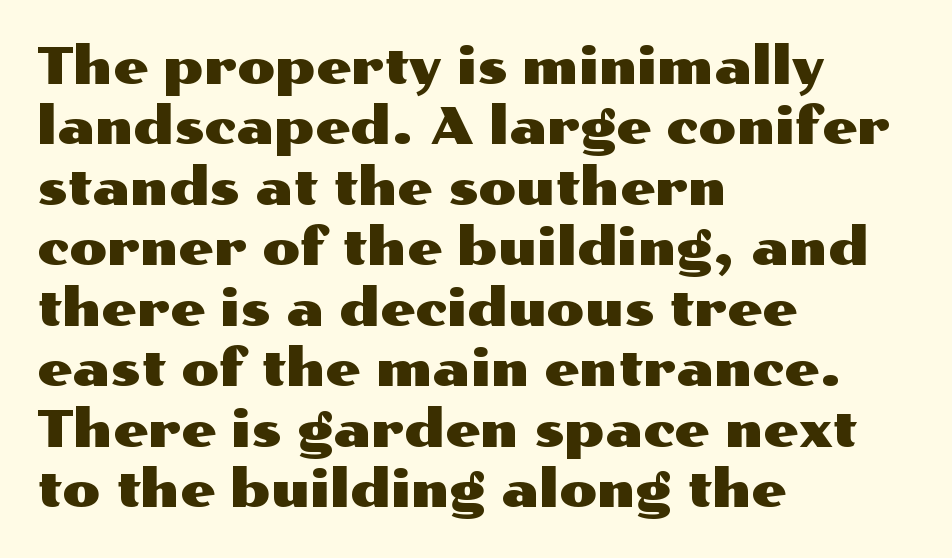
Q: Is the text italic (slanted)? A: No, it is upright.
Q: Is the typeface a serif or a sans-serif typeface? A: Sans-serif.
Q: Is the text underlined? A: No.
Q: How is the paragraph aligned? A: Left-aligned.
Q: Is the spacing between letters normal or unusually wide? A: Normal.
Q: Width (condensed, normal, or wide)? A: Wide.
Q: Stroke contrast? A: Medium.
Q: x-height? A: Medium.
Q: Monospaced? A: No.
